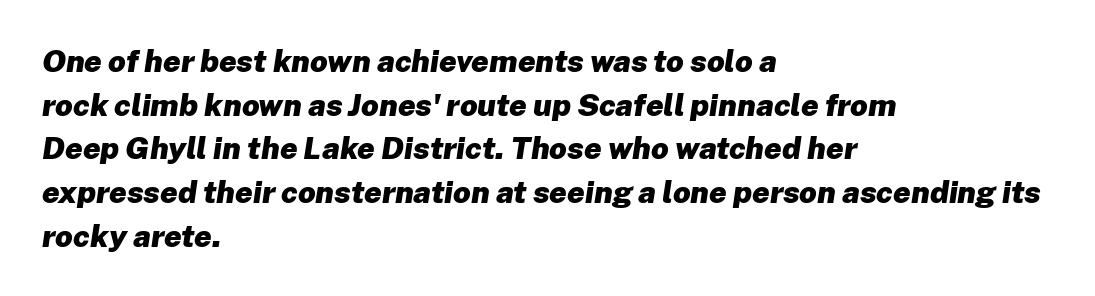
The image shows 31 px heavy type, italic (leaning right); set left-aligned, normal line spacing (1.41x), normal letter spacing, not underlined; low stroke contrast and a medium x-height.
